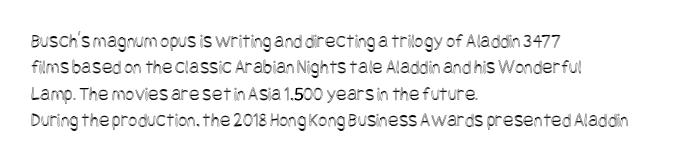
The image shows 20 px text type, upright; set left-aligned, normal line spacing (1.32x), normal letter spacing, not underlined.
